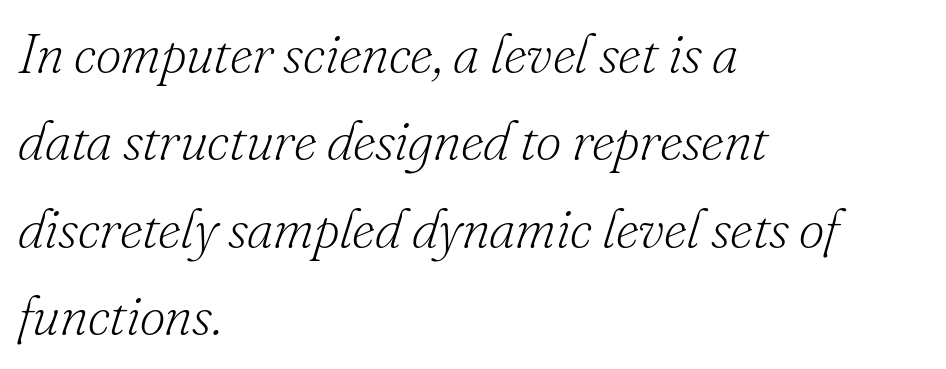
{"serif": "yes", "italic": "yes", "lean": "right", "slant_degrees": 16, "bold": "no", "weight": "light", "width": "normal", "stroke_contrast": "low", "x_height": "small", "monospaced": "no", "underline": "no", "align": "left", "line_spacing": "normal", "line_spacing_ratio": 1.56, "letter_spacing": "normal", "letter_spacing_em": 0.0, "glyph_px": 56}
